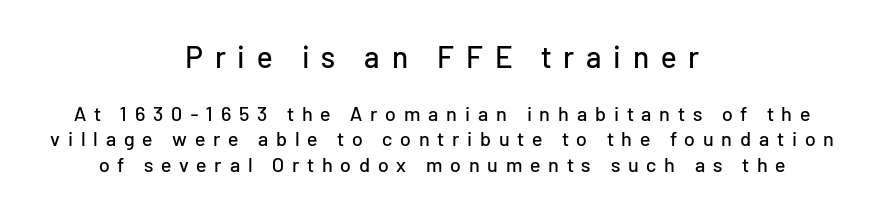
The image shows 30 px sans-serif type, upright; set centered, normal line spacing (1.29x), unusually wide letter spacing (+0.39 em), not underlined; the first (top) block is 1.5x larger; low stroke contrast and a medium x-height.
